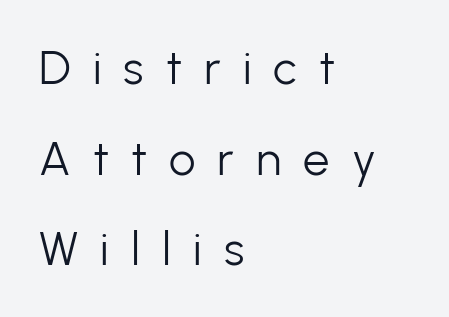
The image shows 47 px light sans-serif type, upright; set left-aligned, loose line spacing (1.93x), unusually wide letter spacing (+0.47 em), not underlined; low stroke contrast and a medium x-height.
